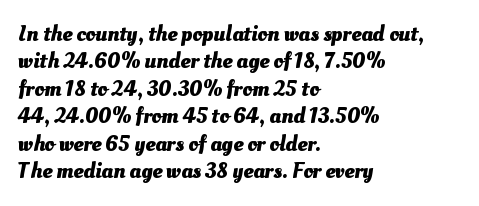
Q: Is the text bold? A: Yes.
Q: Is the text underlined? A: No.
Q: How is the paragraph aligned? A: Left-aligned.
Q: Is the spacing between letters normal or unusually wide? A: Normal.
Q: Is the spacing between lines tight, normal or loose? A: Normal.
